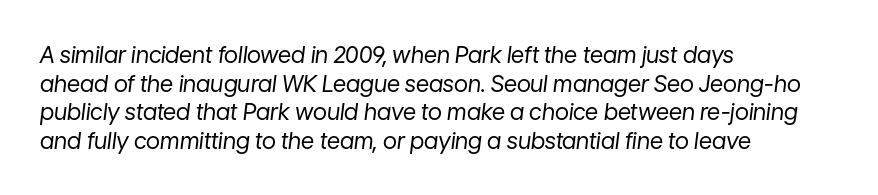
Glance below the letters and you will spot only blank space. Bold? No — there's no thickening of the strokes. This rendering uses left alignment, leaving the right contour irregular. The gaps between neighbouring characters are ordinary and unremarkable. Rendered with sloped, italic letterforms.
